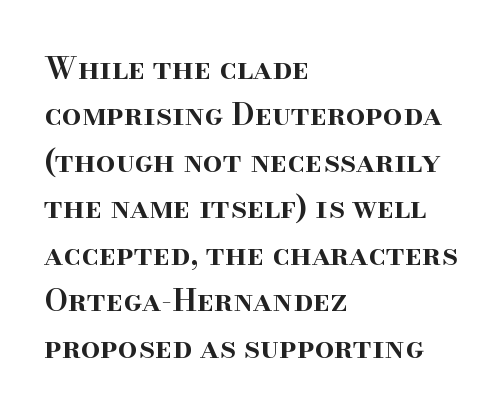
{"serif": "yes", "italic": "no", "bold": "semi", "weight": "semibold", "width": "normal", "stroke_contrast": "high", "x_height": "small", "monospaced": "no", "underline": "no", "align": "left", "line_spacing": "normal", "line_spacing_ratio": 1.5, "letter_spacing": "normal", "letter_spacing_em": 0.0, "glyph_px": 31}
